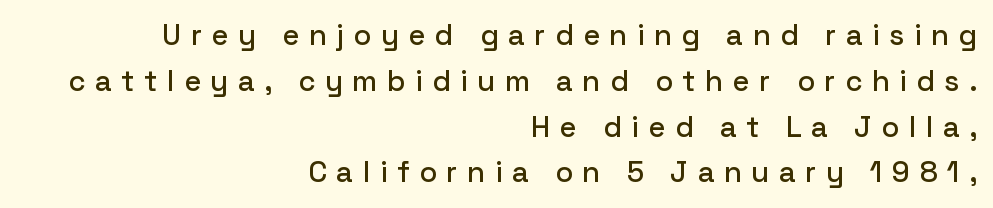
Descenders are the only things crossing below the line. Characters remain perfectly vertical along every line. The compositor pushed each line to the right boundary. Does extra space separate the letters? Yes, quite a lot of it.
